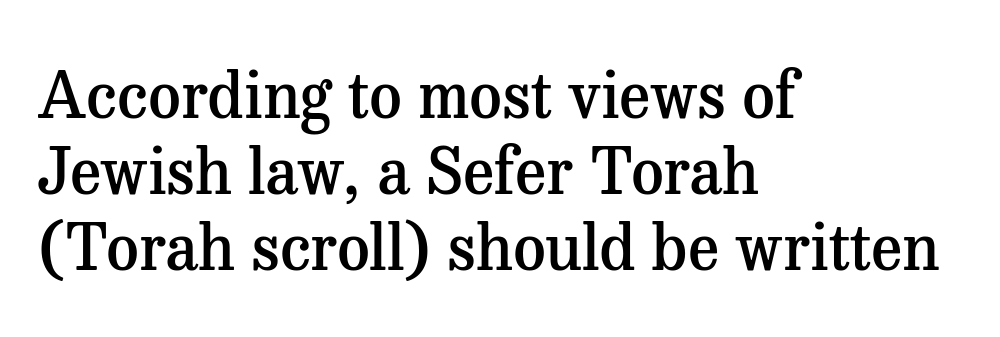
{"serif": "yes", "italic": "no", "bold": "semi", "weight": "semibold", "width": "normal", "stroke_contrast": "medium", "x_height": "medium", "monospaced": "no", "underline": "no", "align": "left", "line_spacing_ratio": 1.19, "letter_spacing": "normal", "letter_spacing_em": 0.0, "glyph_px": 64}
